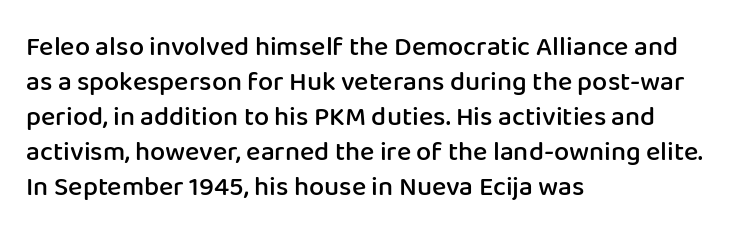
Q: Is the text bold? A: Semi-bold.
Q: Is the text italic (slanted)? A: No, it is upright.
Q: Is the text underlined? A: No.
Q: How is the paragraph aligned? A: Left-aligned.
Q: Is the spacing between letters normal or unusually wide? A: Normal.
Q: Is the spacing between lines tight, normal or loose? A: Normal.
